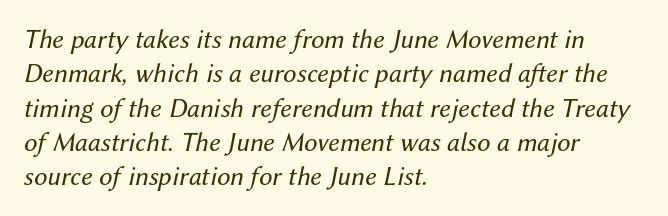
{"italic": "yes", "lean": "right", "slant_degrees": 12, "bold": "no", "underline": "no", "align": "left", "line_spacing": "normal", "line_spacing_ratio": 1.27, "letter_spacing": "normal", "letter_spacing_em": 0.0, "glyph_px": 27}
